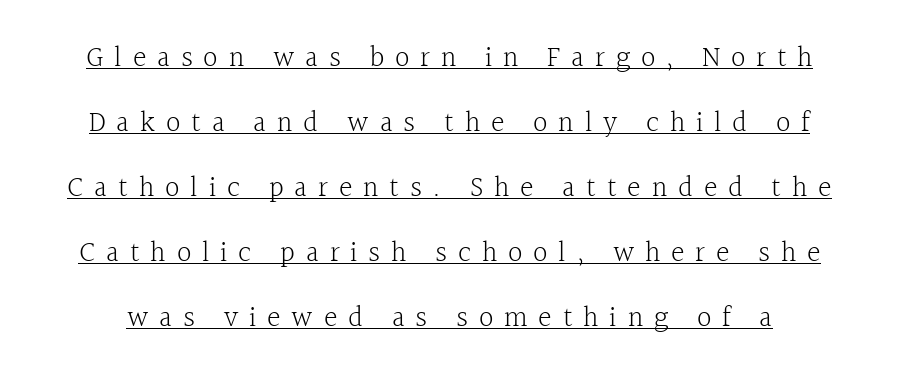
Notice how a bar underscores the lettering throughout. The letters stand upright; this is a roman face. The type is letterspaced generously, with wide tracking. Quick note: interline space is abundant. Font category for this specimen: serif. Do the characters align in a grid? No, the font is proportional.
